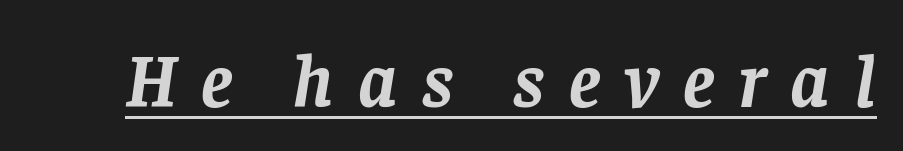
Q: Is the text bold? A: Yes.
Q: Is the text italic (slanted)? A: Yes, it leans right by about 8 degrees.
Q: Is the typeface a serif or a sans-serif typeface? A: Serif.
Q: Is the text underlined? A: Yes.
Q: Is the spacing between letters normal or unusually wide? A: Unusually wide.
Q: Width (condensed, normal, or wide)? A: Normal.
Q: Stroke contrast? A: Low.
Q: x-height? A: Large.
Q: Monospaced? A: No.
